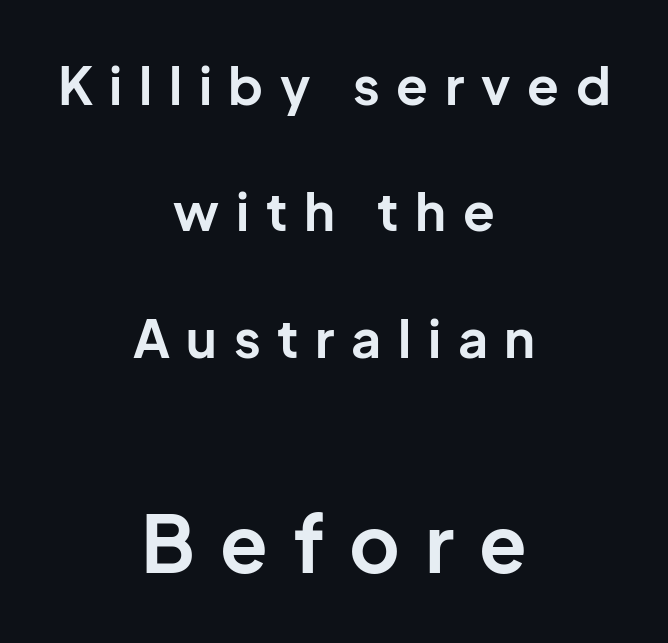
{"serif": "no", "italic": "no", "bold": "yes", "weight": "bold", "width": "normal", "stroke_contrast": "low", "x_height": "medium", "monospaced": "no", "underline": "no", "align": "center", "line_spacing": "loose", "line_spacing_ratio": 2.43, "letter_spacing": "wide", "letter_spacing_em": 0.32, "larger_block": "second", "size_ratio": 1.5, "glyph_px": 78}
